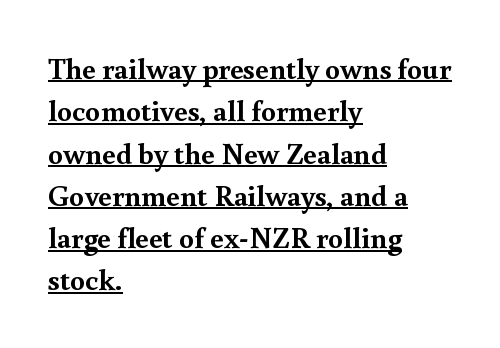
Q: Is the text bold? A: Yes.
Q: Is the text italic (slanted)? A: No, it is upright.
Q: Is the typeface a serif or a sans-serif typeface? A: Serif.
Q: Is the text underlined? A: Yes.
Q: How is the paragraph aligned? A: Left-aligned.
Q: Is the spacing between letters normal or unusually wide? A: Normal.
Q: Is the spacing between lines tight, normal or loose? A: Normal.
Q: Width (condensed, normal, or wide)? A: Normal.
Q: x-height? A: Small.
Q: Monospaced? A: No.
